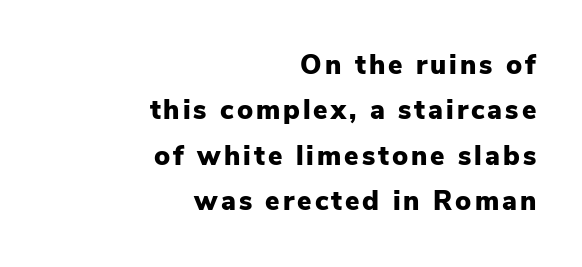
On the weight axis this lands at bold, roughly 700. This is roman type, the default non-slanted kind. Leftover space on each line is placed entirely before the opening word. Beneath every word, the page is bare.
